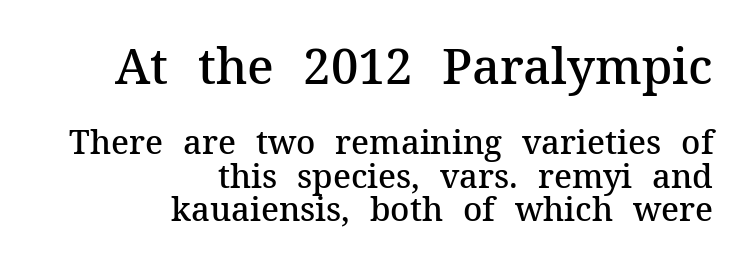
Q: Is the text bold? A: Semi-bold.
Q: Is the text italic (slanted)? A: No, it is upright.
Q: Is the typeface a serif or a sans-serif typeface? A: Serif.
Q: Is the text underlined? A: No.
Q: How is the paragraph aligned? A: Right-aligned.
Q: Is the spacing between letters normal or unusually wide? A: Normal.
Q: Is the spacing between lines tight, normal or loose? A: Tight.
Q: Which block of text is set in a larger size, the first (top) or the second (bottom)? A: The first (top) one.
Q: Width (condensed, normal, or wide)? A: Normal.
Q: Stroke contrast? A: Medium.
Q: x-height? A: Medium.
Q: Monospaced? A: No.
